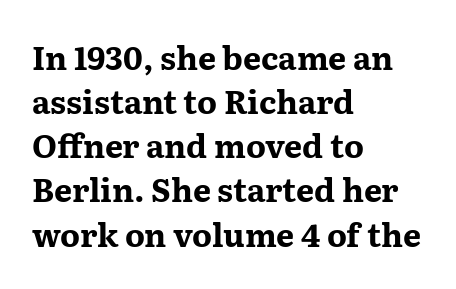
Q: Is the text bold? A: Yes.
Q: Is the text italic (slanted)? A: No, it is upright.
Q: Is the typeface a serif or a sans-serif typeface? A: Serif.
Q: Is the text underlined? A: No.
Q: How is the paragraph aligned? A: Left-aligned.
Q: Is the spacing between letters normal or unusually wide? A: Normal.
Q: Is the spacing between lines tight, normal or loose? A: Normal.
Q: Width (condensed, normal, or wide)? A: Wide.
Q: Stroke contrast? A: Medium.
Q: x-height? A: Medium.
Q: Monospaced? A: No.
